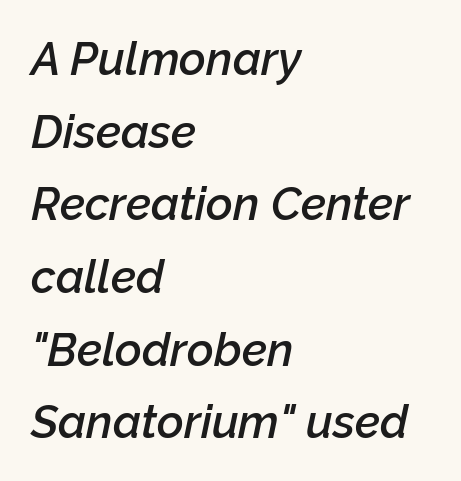
{"italic": "yes", "lean": "right", "slant_degrees": 12, "bold": "semi", "weight": "semibold", "width": "normal", "stroke_contrast": "low", "x_height": "medium", "monospaced": "no", "underline": "no", "align": "left", "line_spacing": "normal", "line_spacing_ratio": 1.58, "letter_spacing": "normal", "letter_spacing_em": 0.0, "glyph_px": 46}
